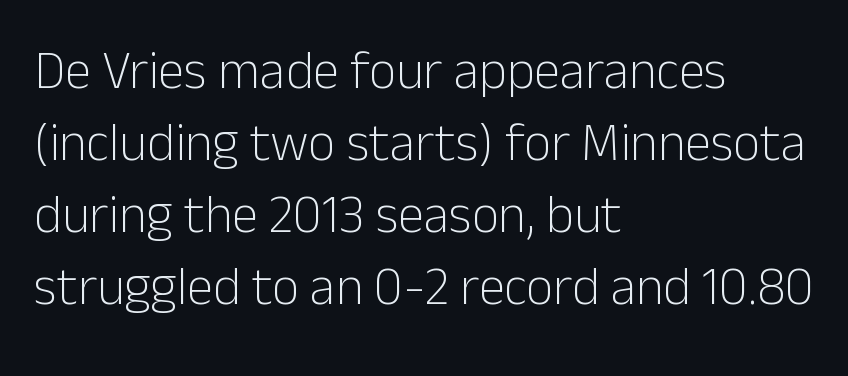
Reading down the block, your eye returns to a fixed left position each line. Anything drawn beneath the words? Only blank space. The characters display no serif detailing; their extremities are plain. The type sits square on the baseline with zero lean. Think of a printed novel: that variable character pitch is what you see here. You could call the tracking neutral — neither tight nor loose.
